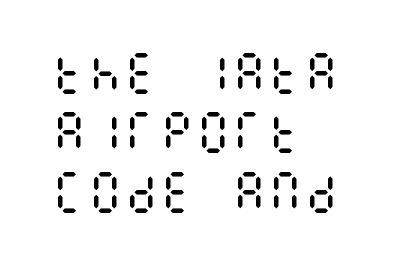
Is there any slant? The stems are plumb. Tracking here is standard; glyphs follow each other at the usual distance. Compared with a typical body face, this is equally light or lighter still. The line-height multiplier appears to be the usual default.
